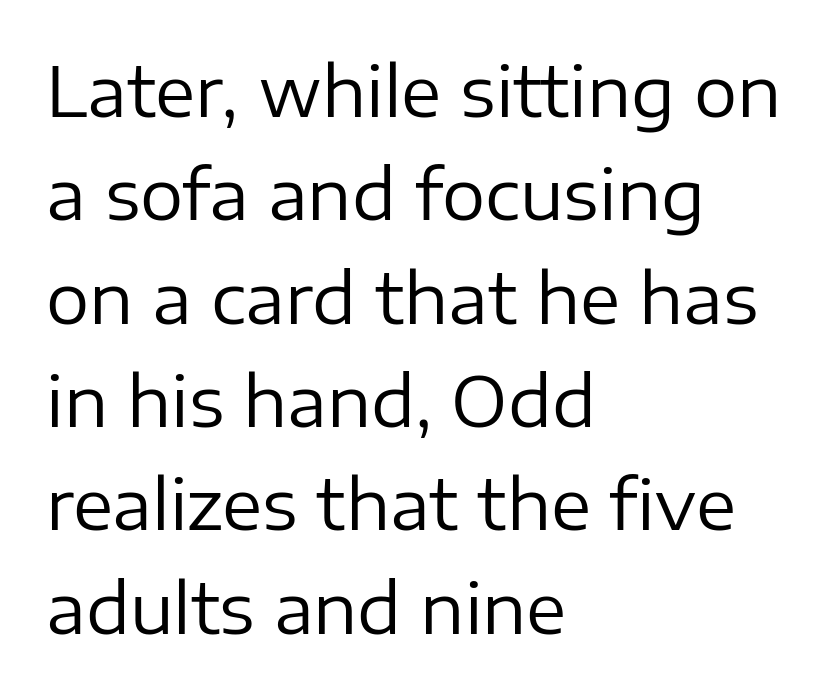
{"serif": "no", "italic": "no", "bold": "no", "weight": "regular", "width": "normal", "stroke_contrast": "low", "x_height": "medium", "monospaced": "no", "underline": "no", "align": "left", "line_spacing": "normal", "line_spacing_ratio": 1.52, "letter_spacing": "normal", "letter_spacing_em": 0.0, "glyph_px": 68}
